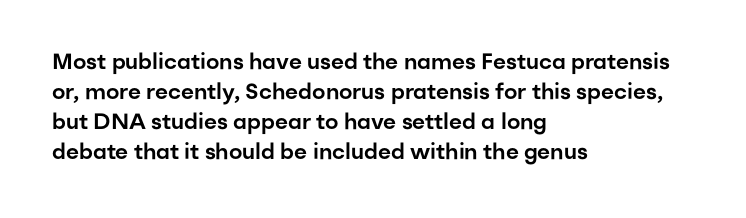
{"italic": "no", "underline": "no", "align": "left", "line_spacing": "normal", "line_spacing_ratio": 1.37, "letter_spacing": "normal", "letter_spacing_em": 0.0, "glyph_px": 22}
